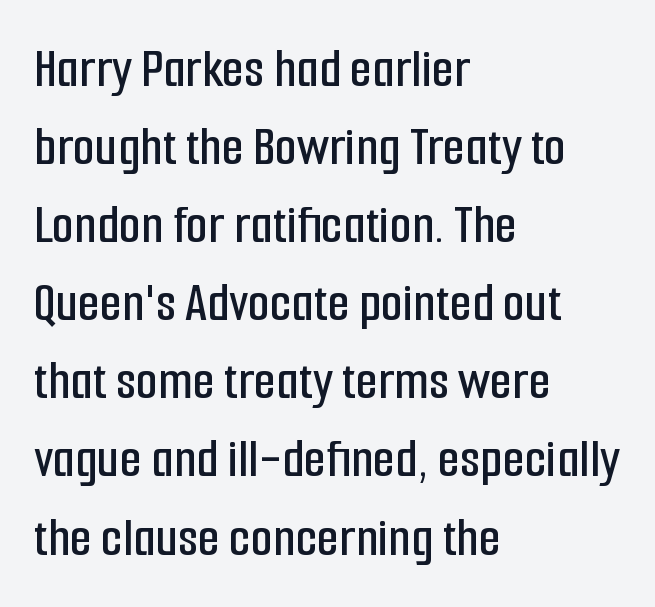
{"serif": "no", "italic": "no", "width": "condensed", "stroke_contrast": "low", "x_height": "medium", "monospaced": "no", "underline": "no", "align": "left", "line_spacing": "normal", "line_spacing_ratio": 1.37, "letter_spacing": "normal", "letter_spacing_em": 0.0, "glyph_px": 57}
